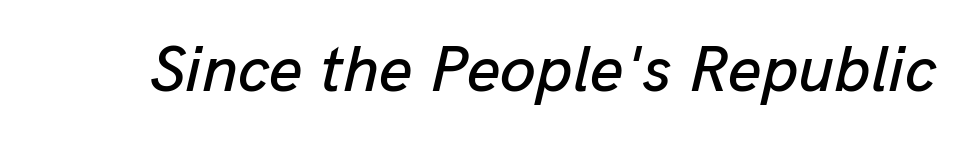
Does the lettering tilt? It does — this is italic. The letters advance in unequal steps, a hallmark of proportional type. Each row of text sits above clean, open space. Nothing unusual about the tracking: characters are spaced as the font intends.
